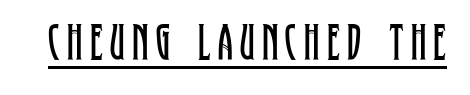
Each line of the rendering has a horizontal stroke beneath the glyphs. Spacing verdict: proportional, widths tailored to each character. A typesetter would mark this as roman, not italic. Heaviness? Minimal to ordinary, like unemphasized prose. Yep, those are serifs on the letters.
